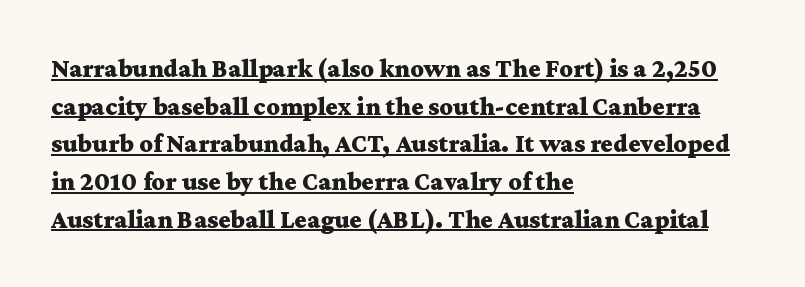
Is there much room between lines? A standard amount, neither cramped nor airy. Caption: multi-line text, flush left, ragged right. Posture: vertical. Students, note that the glyphs here touch the page at normal intervals. What decoration does the sample have? An underline.
